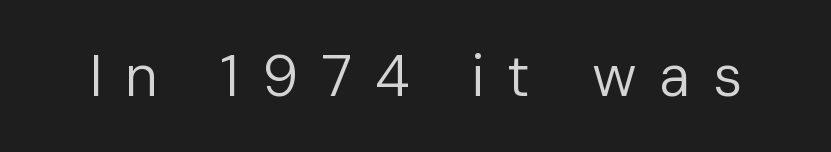
The image shows 58 px regular-weight sans-serif type, upright; set unusually wide letter spacing (+0.39 em), not underlined; low stroke contrast and a medium x-height.
